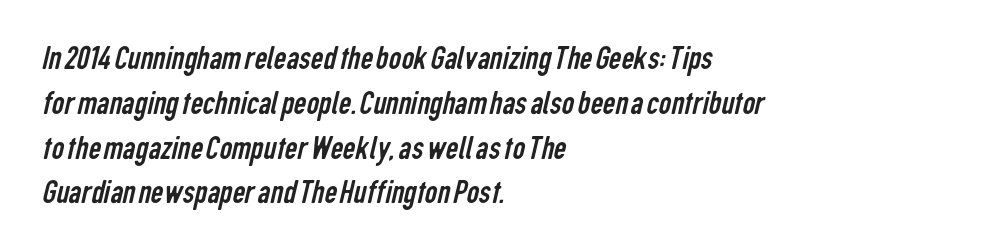
The image shows 35 px regular-weight, condensed sans-serif type; set left-aligned, normal line spacing (1.28x), normal letter spacing, not underlined; low stroke contrast and a medium x-height.
